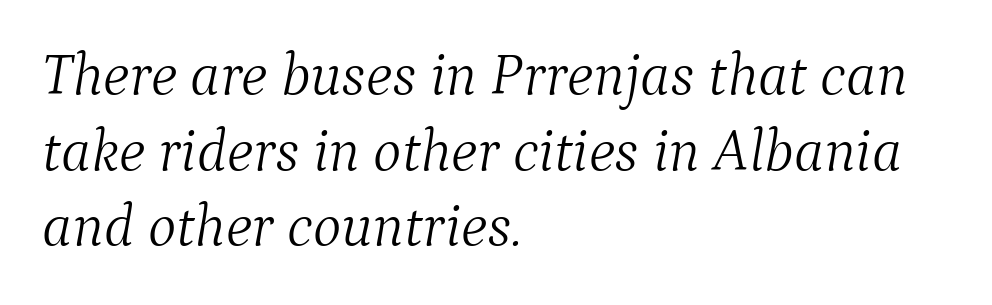
Letterform terminals end in serifs throughout the passage. Check the space under the baseline: it is left empty. Vertical spacing — default. A classic flush-left, rag-right setting is used for this passage. Stroke thickness stays within the range of a standard reading face or lighter.
